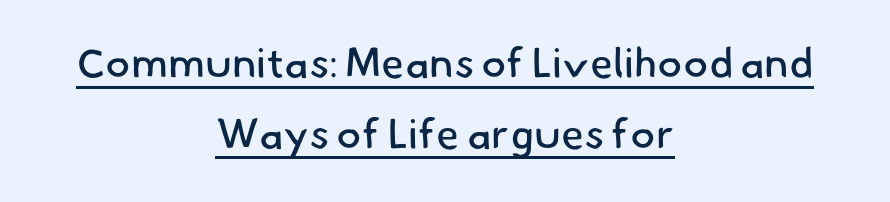
Q: Is the text bold? A: No.
Q: Is the typeface a serif or a sans-serif typeface? A: Sans-serif.
Q: Is the text underlined? A: Yes.
Q: How is the paragraph aligned? A: Centered.
Q: Is the spacing between letters normal or unusually wide? A: Normal.
Q: Is the spacing between lines tight, normal or loose? A: Normal.
Q: Width (condensed, normal, or wide)? A: Normal.
Q: Stroke contrast? A: Low.
Q: x-height? A: Small.
Q: Monospaced? A: No.
